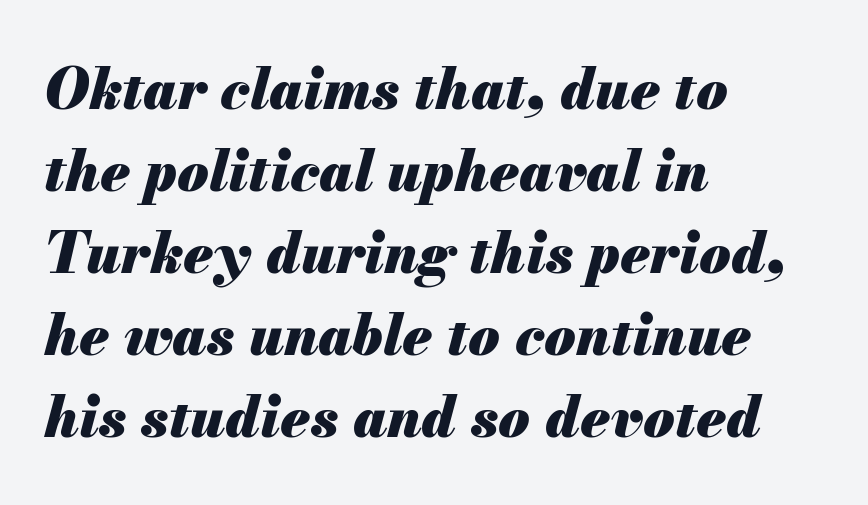
{"italic": "yes", "lean": "right", "slant_degrees": 13, "bold": "yes", "weight": "heavy", "width": "normal", "stroke_contrast": "medium", "x_height": "small", "monospaced": "no", "underline": "no", "align": "left", "line_spacing": "normal", "line_spacing_ratio": 1.44, "letter_spacing": "normal", "letter_spacing_em": 0.0, "glyph_px": 57}
